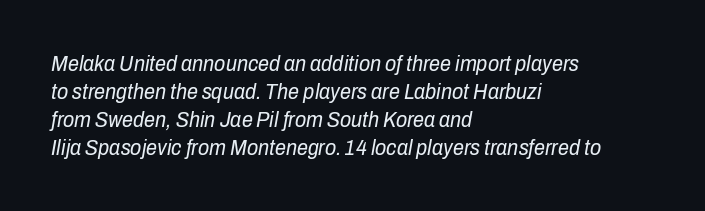
Q: Is the text bold? A: No.
Q: Is the text italic (slanted)? A: Yes, it leans right by about 10 degrees.
Q: Is the text underlined? A: No.
Q: How is the paragraph aligned? A: Left-aligned.
Q: Is the spacing between letters normal or unusually wide? A: Normal.
Q: Is the spacing between lines tight, normal or loose? A: Normal.
